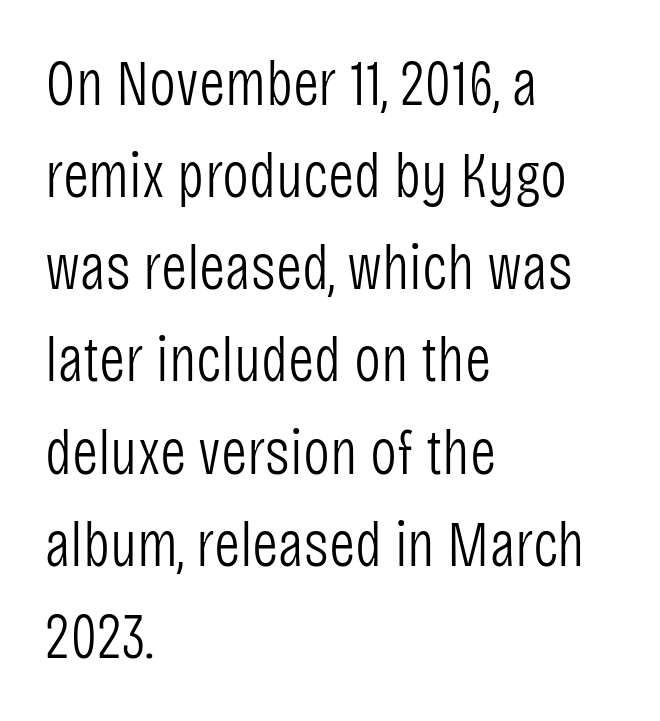
Q: Is the text bold? A: No.
Q: Is the text italic (slanted)? A: No, it is upright.
Q: Is the typeface a serif or a sans-serif typeface? A: Sans-serif.
Q: Is the text underlined? A: No.
Q: How is the paragraph aligned? A: Left-aligned.
Q: Is the spacing between letters normal or unusually wide? A: Normal.
Q: Is the spacing between lines tight, normal or loose? A: Normal.
Q: Width (condensed, normal, or wide)? A: Condensed.
Q: Stroke contrast? A: Low.
Q: x-height? A: Large.
Q: Monospaced? A: No.
